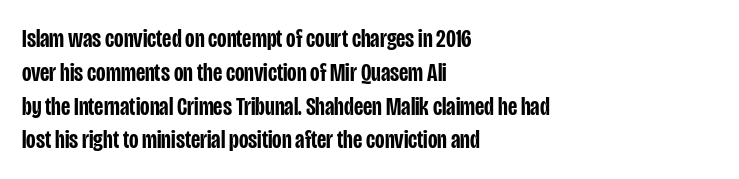
Look at the tracking — it's just the regular setting, nothing added. Line starts are locked; line ends wander. No word sits above an underline. The sample has been set in demibold, a notch under bold.
